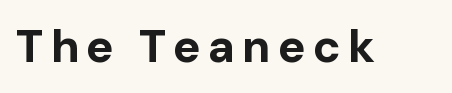
The image shows 46 px bold sans-serif type, upright; set not underlined; low stroke contrast and a medium x-height.
